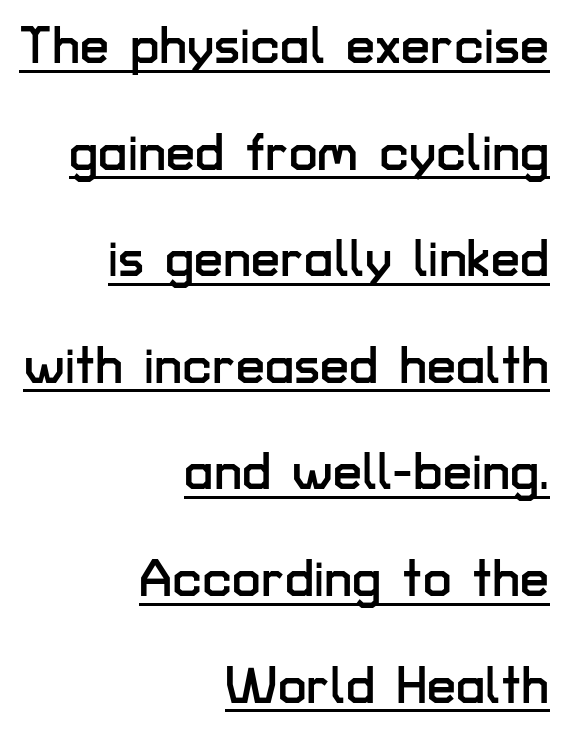
The image shows 52 px sans-serif type, upright; set right-aligned, loose line spacing (2.05x), normal letter spacing, underlined; low stroke contrast and a medium x-height.
